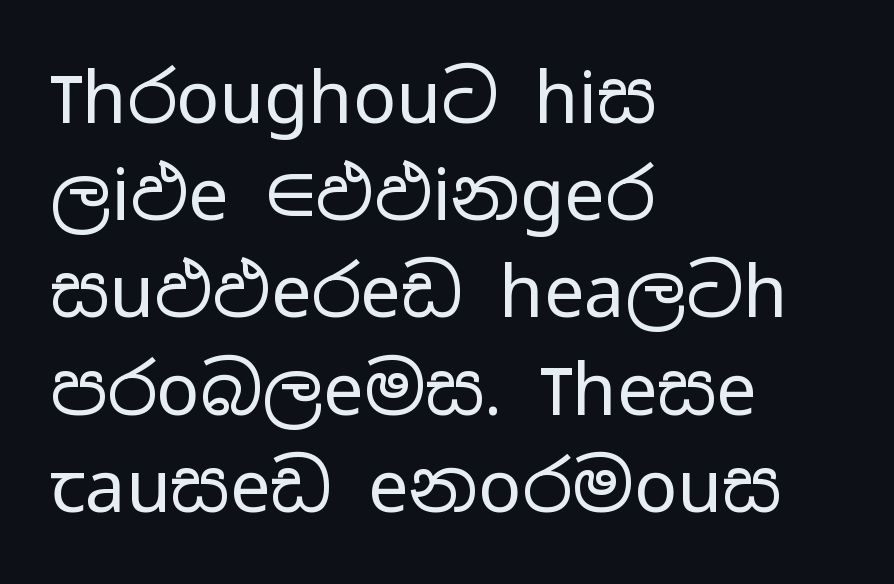
The zone under the glyphs is completely vacant. The letterforms sit at book weight or below. Note the varied advance widths — an 'i' is clearly narrower than an 'm'. Grotesque or geometric, the face here clearly has no serifs.
